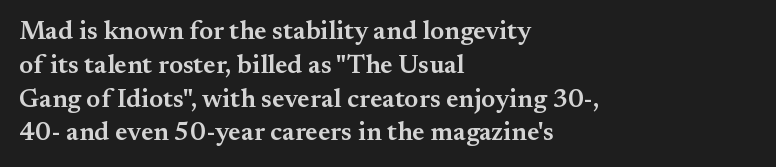
Look at the tracking — it's just the regular setting, nothing added. Line starts are locked; line ends wander. No word sits above an underline. The sample has been set in demibold, a notch under bold.
